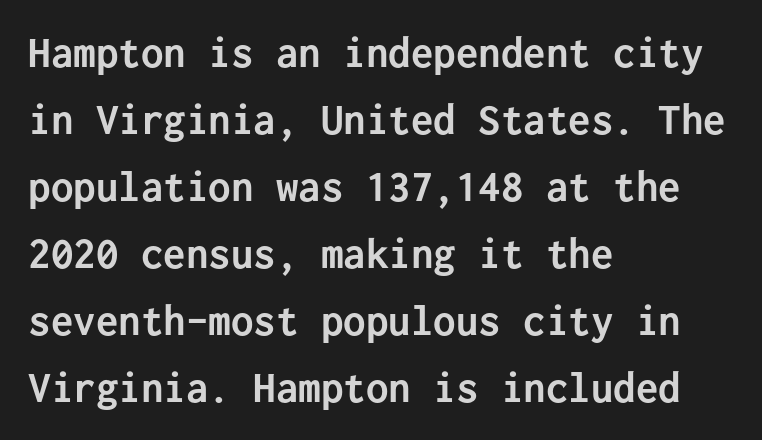
The image shows 45 px semibold sans-serif type, upright, monospaced; set left-aligned, normal line spacing (1.49x), normal letter spacing, not underlined; low stroke contrast and a medium x-height.
